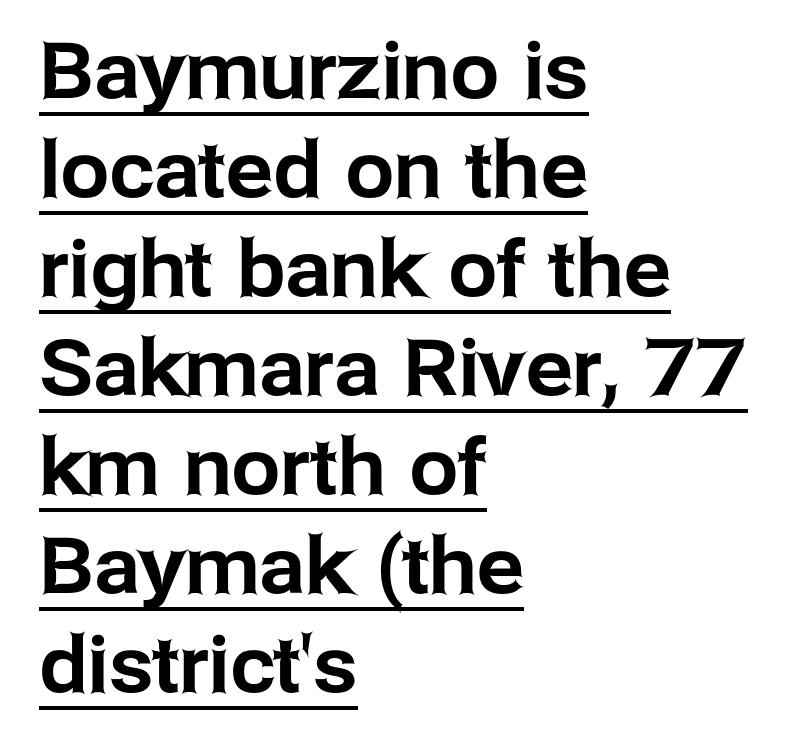
The image shows 78 px sans-serif type, upright; set left-aligned, normal line spacing (1.27x), normal letter spacing, underlined; low stroke contrast and a medium x-height.
